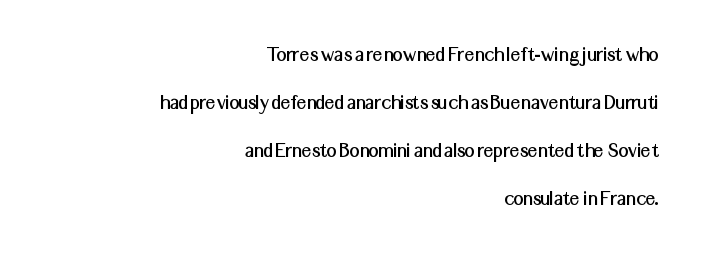
The image shows 22 px text type, upright; set right-aligned, loose line spacing (2.18x), normal letter spacing, not underlined.
